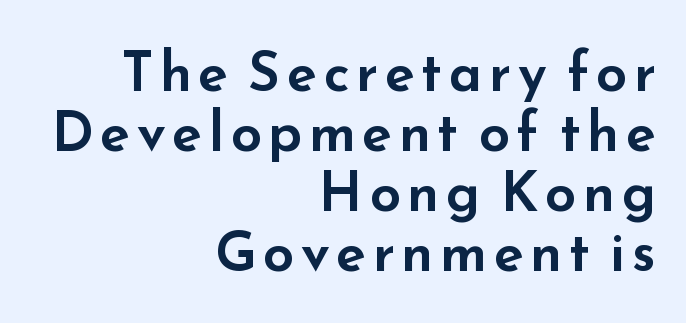
Q: Is the text italic (slanted)? A: No, it is upright.
Q: Is the typeface a serif or a sans-serif typeface? A: Sans-serif.
Q: Is the text underlined? A: No.
Q: How is the paragraph aligned? A: Right-aligned.
Q: Is the spacing between lines tight, normal or loose? A: Tight.
Q: Width (condensed, normal, or wide)? A: Wide.
Q: Stroke contrast? A: Low.
Q: x-height? A: Small.
Q: Monospaced? A: No.
